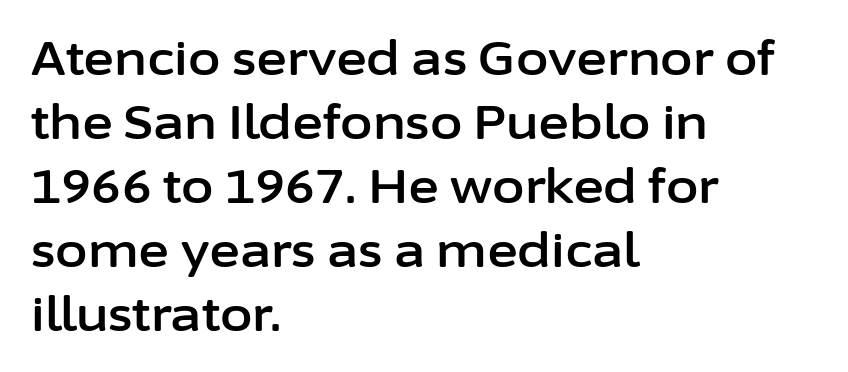
The image shows 47 px sans-serif type, upright; set left-aligned, normal line spacing (1.36x), normal letter spacing, not underlined; low stroke contrast and a medium x-height.
